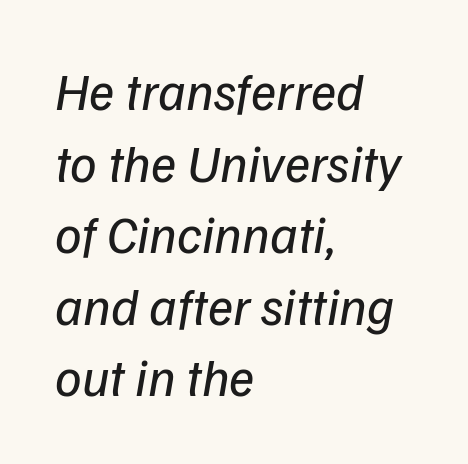
{"italic": "yes", "lean": "right", "slant_degrees": 9, "bold": "no", "weight": "regular", "width": "normal", "stroke_contrast": "low", "x_height": "medium", "monospaced": "no", "underline": "no", "align": "left", "line_spacing": "normal", "line_spacing_ratio": 1.35, "letter_spacing": "normal", "letter_spacing_em": 0.0, "glyph_px": 53}
